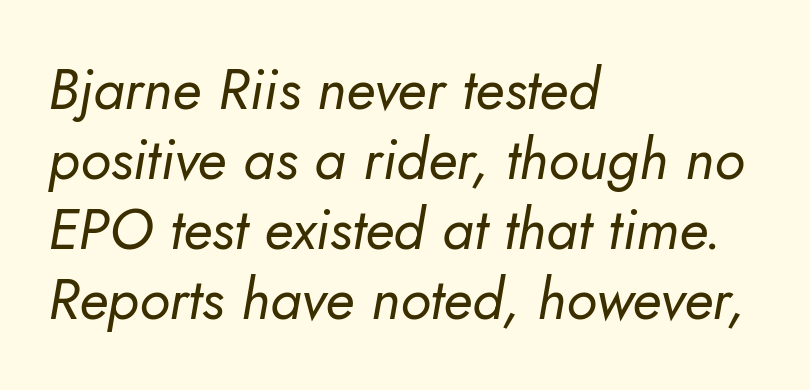
The image shows 57 px regular-weight type, italic (leaning right); set left-aligned, line spacing 1.23x, normal letter spacing, not underlined; low stroke contrast and a small x-height.
